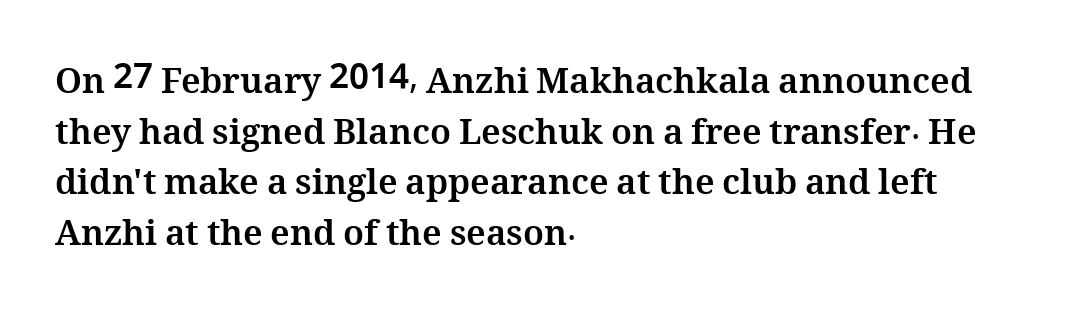
{"italic": "no", "bold": "yes", "weight": "bold", "width": "normal", "stroke_contrast": "medium", "x_height": "medium", "monospaced": "no", "underline": "no", "align": "left", "line_spacing": "normal", "line_spacing_ratio": 1.45, "letter_spacing": "normal", "letter_spacing_em": 0.0, "glyph_px": 35}
